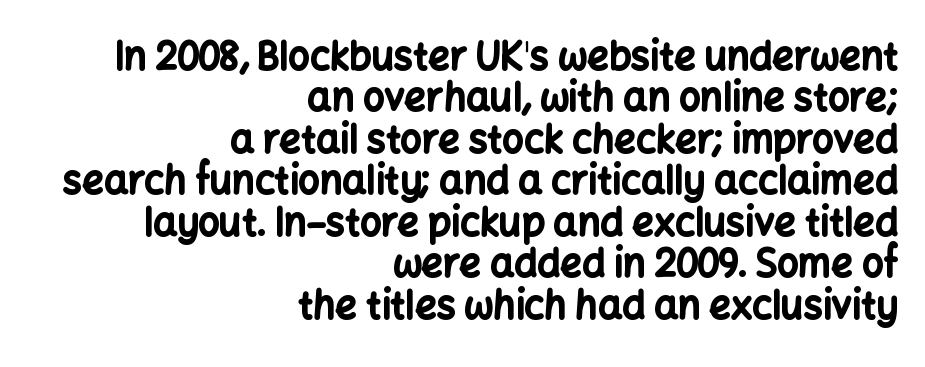
Leading: reduced. The space directly below the letters is spotless. The passage shown is emphatically bold. Each line ends at the same right margin while the left side varies. Here the designer chose a conventional face with non-uniform glyph widths. Nothing sits at the stroke ends, so this counts as sans-serif.
